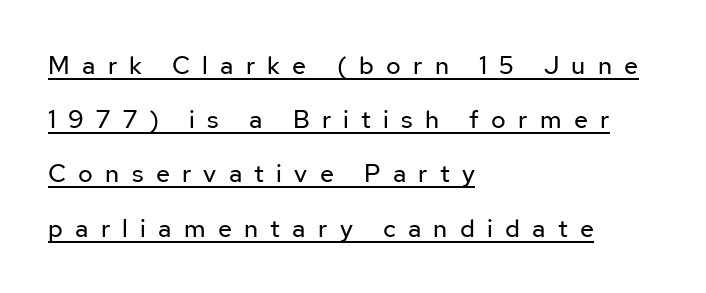
Q: Is the text bold? A: No.
Q: Is the text italic (slanted)? A: No, it is upright.
Q: Is the text underlined? A: Yes.
Q: How is the paragraph aligned? A: Left-aligned.
Q: Is the spacing between letters normal or unusually wide? A: Unusually wide.
Q: Is the spacing between lines tight, normal or loose? A: Loose.
